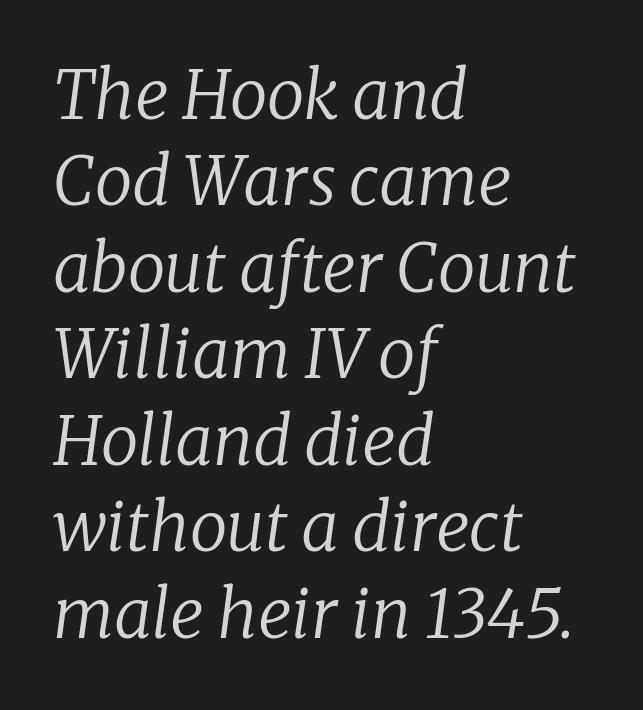
Rule under the text: the space is simply empty. The letters look calm and open, with moderate or lighter stems. Successive baselines arrive at the customary interval. The face used here has a pronounced slope to its letters. A typesetter would call this zero additional tracking.
